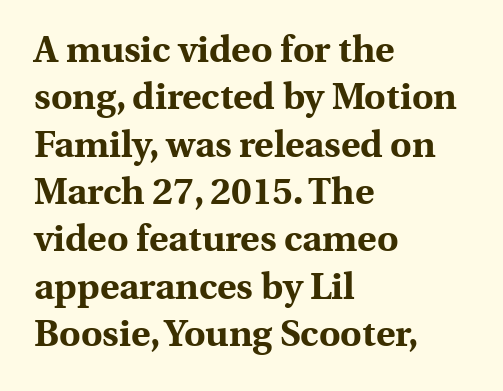
Are there feet on the stems? There are — it's a serif. These lines stack with their left ends in a neat column. Each letter keeps its own natural width here, so spacing adapts to shape. The typography opts for an upright posture over an oblique one. The line-height multiplier appears to be the usual default.
